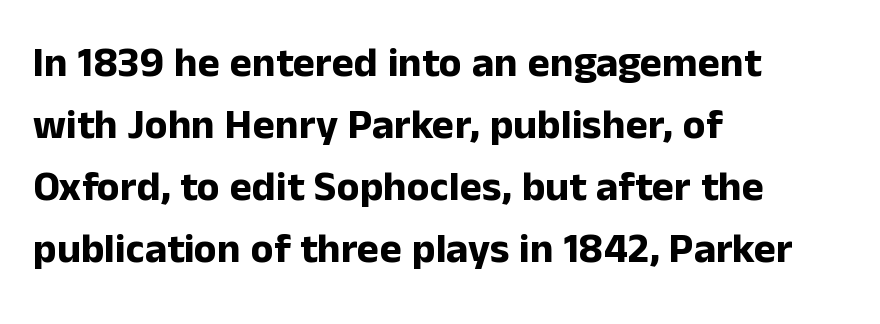
{"serif": "no", "italic": "no", "bold": "yes", "weight": "bold", "width": "normal", "stroke_contrast": "low", "x_height": "medium", "monospaced": "no", "underline": "no", "align": "left", "line_spacing": "normal", "line_spacing_ratio": 1.48, "letter_spacing": "normal", "letter_spacing_em": 0.0, "glyph_px": 42}
